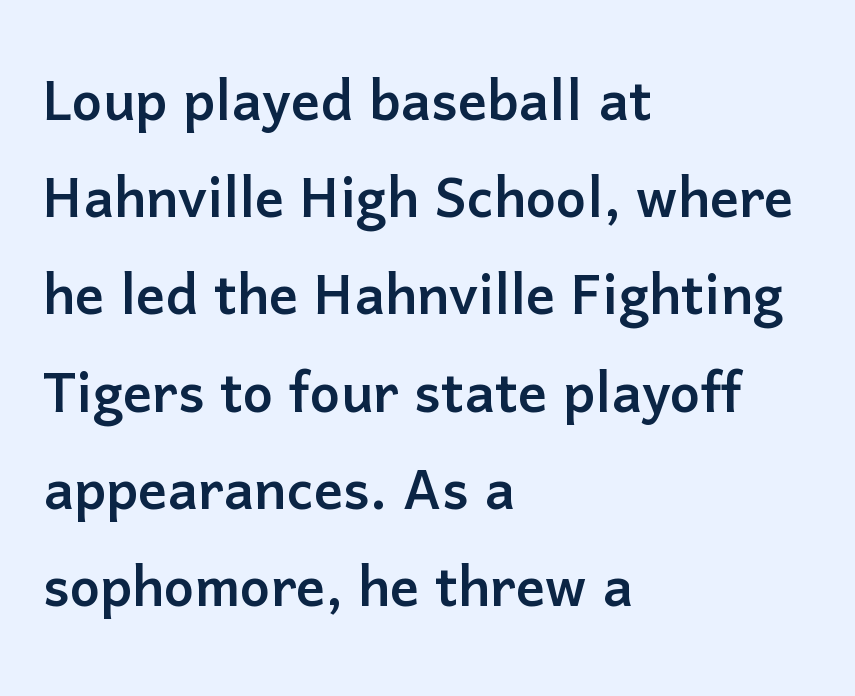
{"serif": "no", "italic": "no", "width": "normal", "stroke_contrast": "low", "x_height": "medium", "monospaced": "no", "underline": "no", "align": "left", "line_spacing": "normal", "line_spacing_ratio": 1.35, "letter_spacing": "normal", "letter_spacing_em": 0.0, "glyph_px": 72}
